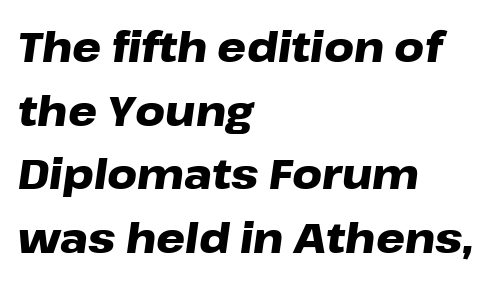
Proportional: the letters do not fall into vertical columns. Slanted lettering throughout. Chunky letters — that's bold for sure. The rows are spaced the way most documents space them. This rendering leaves character spacing at its baseline value.
